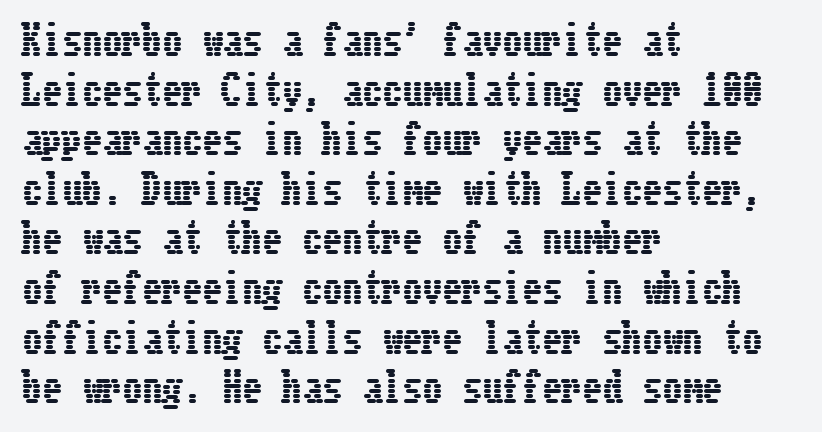
The image shows 40 px condensed type, upright; set left-aligned, line spacing 1.24x, normal letter spacing, not underlined; low stroke contrast and a medium x-height.
